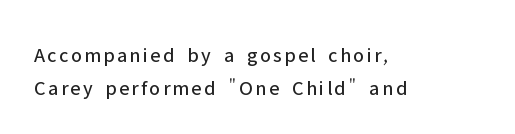
The cut favours lightness, reaching ordinary text weight at its darkest. The type sits square on the baseline with zero lean. The setting favours the left margin, as ordinary paragraphs usually do. Vertical spacing — default.
